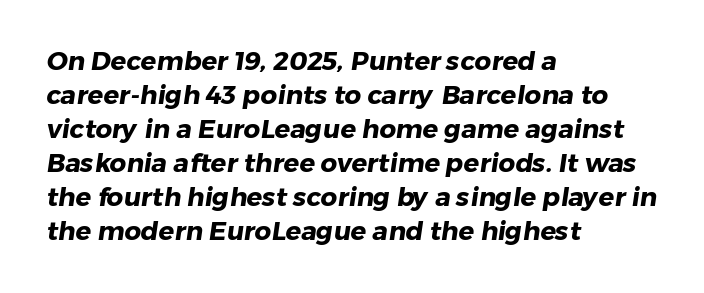
Every row of glyphs begins at an identical x-position on the left. The specimen omits any rule beneath the text block's lines. On the weight axis this lands at bold, roughly 700. Quick note: interline space is typical. Compared with typical body copy, the letter spacing here is the same.
